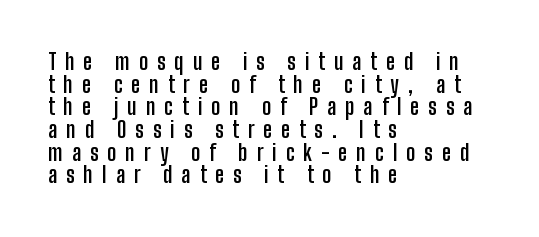
{"italic": "no", "bold": "yes", "underline": "no", "align": "left", "line_spacing": "tight", "line_spacing_ratio": 1.03, "letter_spacing": "wide", "letter_spacing_em": 0.41, "glyph_px": 22}
